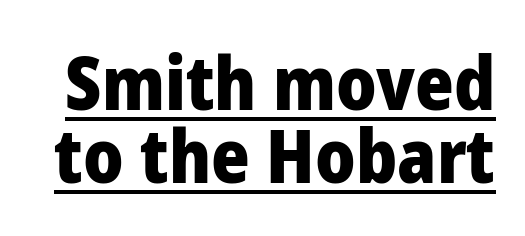
Q: Is the text bold? A: Yes.
Q: Is the text italic (slanted)? A: No, it is upright.
Q: Is the typeface a serif or a sans-serif typeface? A: Sans-serif.
Q: Is the text underlined? A: Yes.
Q: Is the spacing between letters normal or unusually wide? A: Normal.
Q: Is the spacing between lines tight, normal or loose? A: Tight.
Q: Width (condensed, normal, or wide)? A: Normal.
Q: Stroke contrast? A: Low.
Q: x-height? A: Medium.
Q: Monospaced? A: No.
